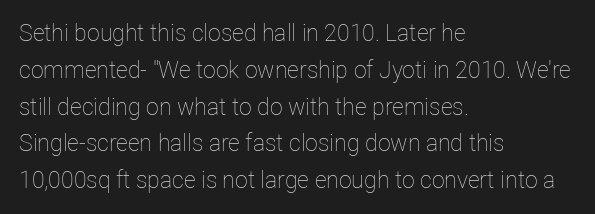
{"italic": "no", "bold": "no", "underline": "no", "align": "left", "line_spacing": "normal", "line_spacing_ratio": 1.6, "letter_spacing": "normal", "letter_spacing_em": 0.0, "glyph_px": 23}
